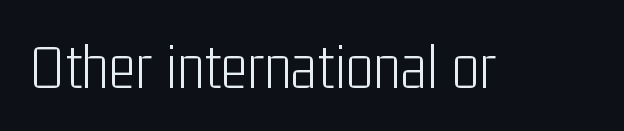
Q: Is the text bold? A: No.
Q: Is the text italic (slanted)? A: No, it is upright.
Q: Is the typeface a serif or a sans-serif typeface? A: Sans-serif.
Q: Is the text underlined? A: No.
Q: Is the spacing between letters normal or unusually wide? A: Normal.
Q: Width (condensed, normal, or wide)? A: Condensed.
Q: Stroke contrast? A: Low.
Q: x-height? A: Medium.
Q: Monospaced? A: No.
